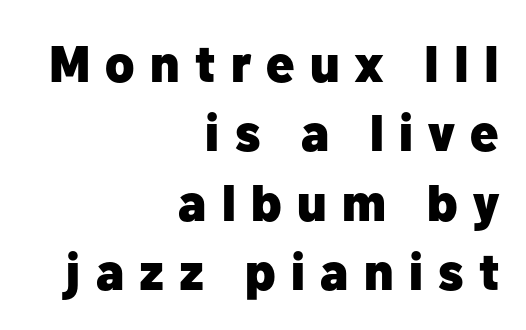
{"serif": "no", "italic": "no", "bold": "yes", "weight": "heavy", "width": "normal", "stroke_contrast": "low", "x_height": "medium", "monospaced": "no", "underline": "no", "align": "right", "line_spacing": "normal", "line_spacing_ratio": 1.36, "letter_spacing": "wide", "letter_spacing_em": 0.3, "glyph_px": 51}
